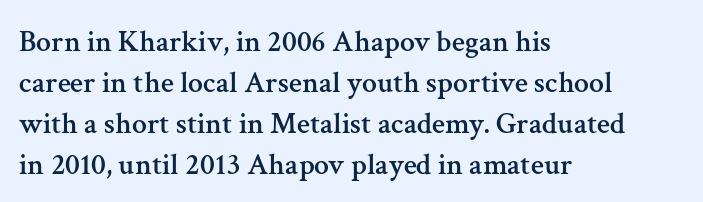
{"serif": "yes", "italic": "no", "width": "normal", "stroke_contrast": "medium", "x_height": "medium", "monospaced": "no", "underline": "no", "align": "left", "line_spacing": "normal", "line_spacing_ratio": 1.37, "letter_spacing": "normal", "letter_spacing_em": 0.0, "glyph_px": 30}
